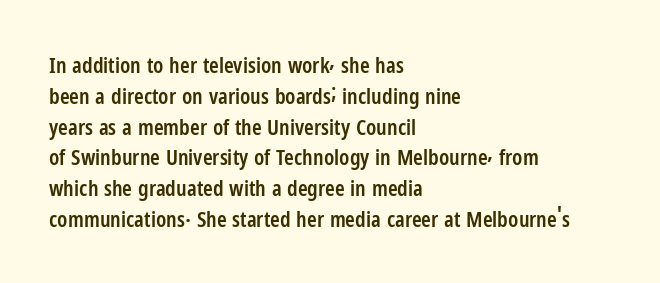
Q: Is the text bold? A: Semi-bold.
Q: Is the text italic (slanted)? A: No, it is upright.
Q: Is the text underlined? A: No.
Q: How is the paragraph aligned? A: Left-aligned.
Q: Is the spacing between letters normal or unusually wide? A: Normal.
Q: Is the spacing between lines tight, normal or loose? A: Normal.
